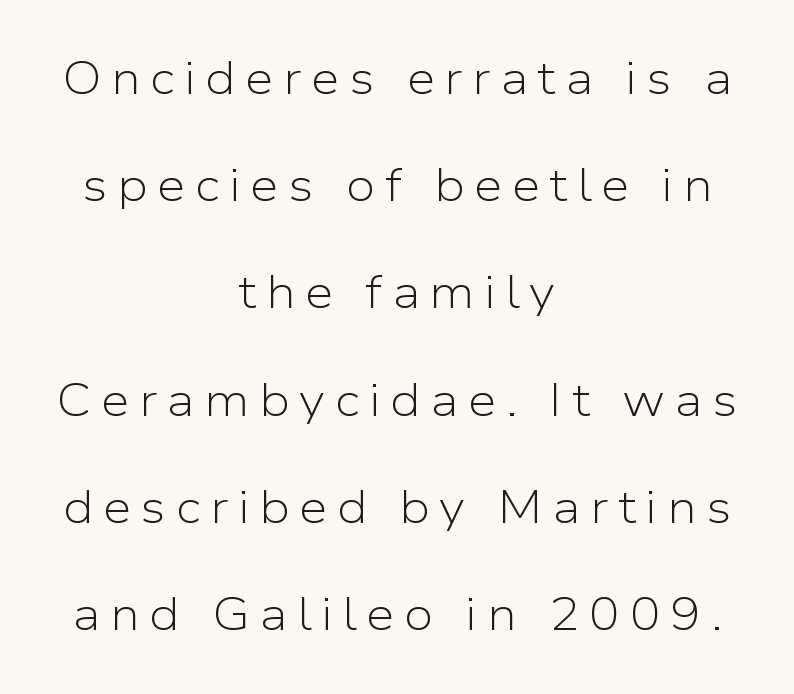
The image shows 46 px light sans-serif type, upright; set centered, loose line spacing (2.33x), unusually wide letter spacing (+0.21 em), not underlined; low stroke contrast and a medium x-height.
